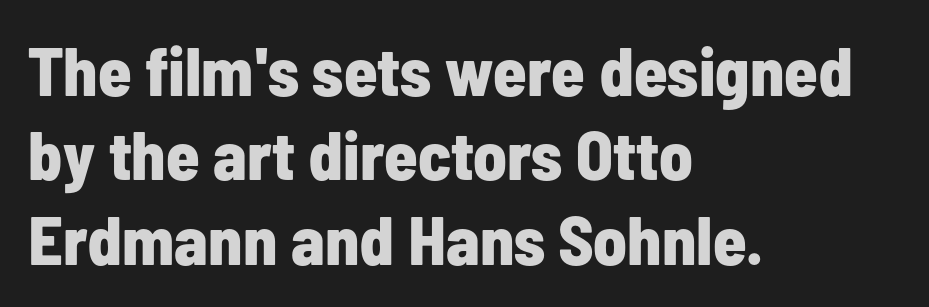
Q: Is the text bold? A: Yes.
Q: Is the text italic (slanted)? A: No, it is upright.
Q: Is the typeface a serif or a sans-serif typeface? A: Sans-serif.
Q: Is the text underlined? A: No.
Q: How is the paragraph aligned? A: Left-aligned.
Q: Is the spacing between letters normal or unusually wide? A: Normal.
Q: Width (condensed, normal, or wide)? A: Condensed.
Q: Stroke contrast? A: Low.
Q: x-height? A: Medium.
Q: Monospaced? A: No.
